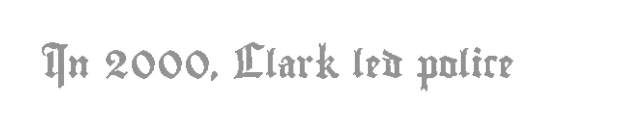
The image shows 27 px text type, upright; set normal letter spacing, not underlined.
